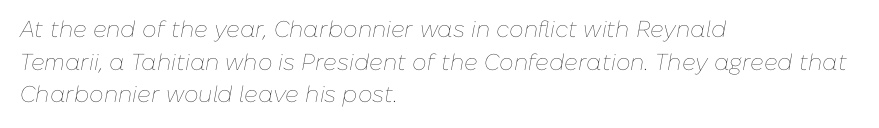
Q: Is the text bold? A: No.
Q: Is the text italic (slanted)? A: Yes, it leans right by about 10 degrees.
Q: Is the text underlined? A: No.
Q: How is the paragraph aligned? A: Left-aligned.
Q: Is the spacing between letters normal or unusually wide? A: Normal.
Q: Is the spacing between lines tight, normal or loose? A: Normal.
